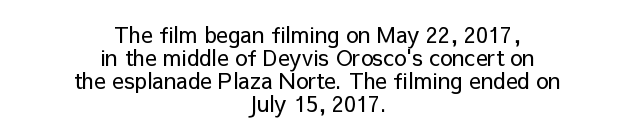
Quick note: underline off. The rendering keeps characters at their native spacing. The specimen reads as upright at a glance. Heft: none added — not bold. Both edges are ragged and mirror each other, which tells us the setting is centered.
